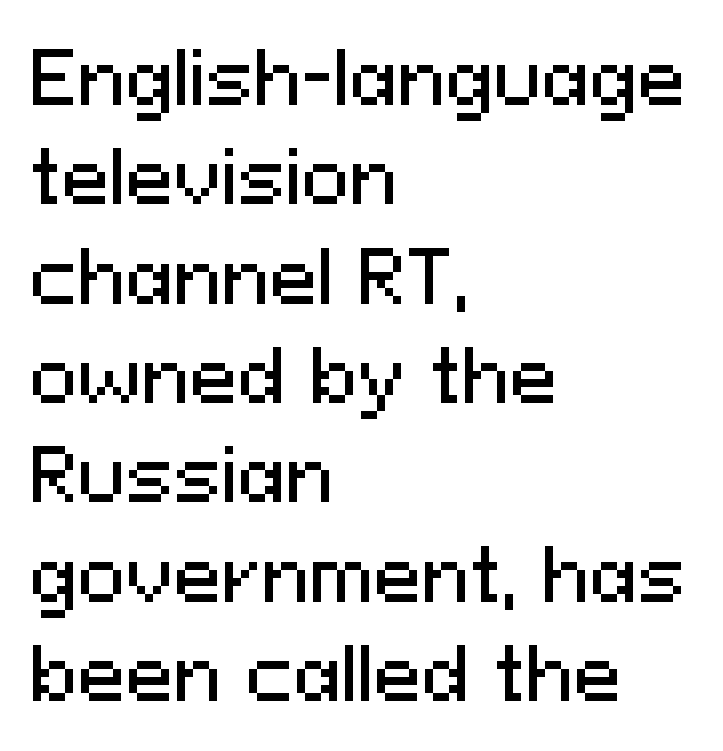
The paragraph shown leans on its left margin. You could not count columns in this text — the font is proportionally spaced. The letters stand upright; this is a roman face. Look at the tracking — it's just the regular setting, nothing added. Nobody drew a line under any word here. The letters carry no serifs — their stems end cleanly without finishing strokes.
